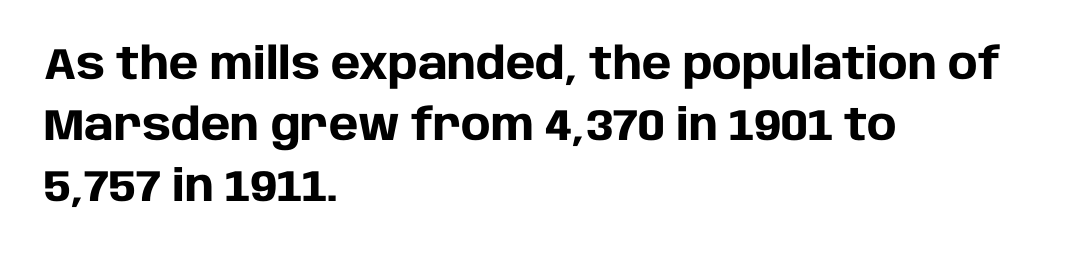
{"serif": "no", "italic": "no", "bold": "yes", "weight": "heavy", "width": "normal", "stroke_contrast": "low", "x_height": "large", "monospaced": "no", "underline": "no", "align": "left", "line_spacing": "normal", "line_spacing_ratio": 1.39, "letter_spacing": "normal", "letter_spacing_em": 0.0, "glyph_px": 44}
